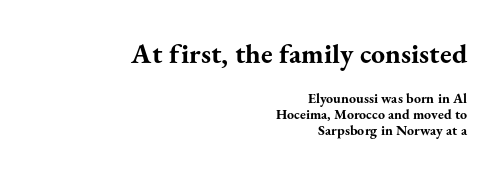
Words appear dense and cohesive because spacing is normal. A typesetter would call this leading minimal, almost set solid. Designer's note — italics off, roman on. A student would call this right alignment; a typographer would say flush right, rag left.
